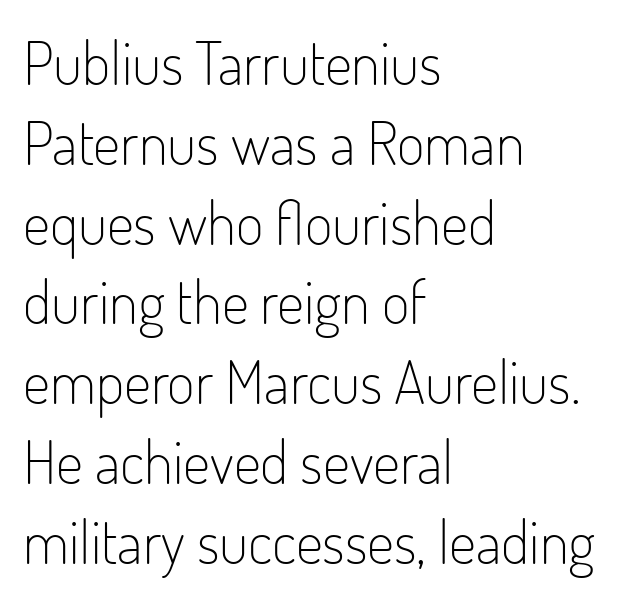
{"serif": "no", "italic": "no", "bold": "no", "weight": "light", "width": "condensed", "stroke_contrast": "low", "x_height": "small", "monospaced": "no", "underline": "no", "align": "left", "line_spacing": "normal", "line_spacing_ratio": 1.33, "letter_spacing": "normal", "letter_spacing_em": 0.0, "glyph_px": 60}
